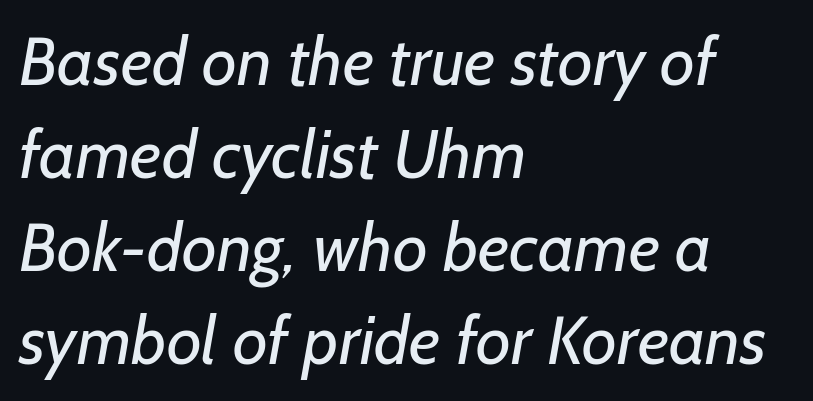
Q: Is the text bold? A: No.
Q: Is the typeface a serif or a sans-serif typeface? A: Sans-serif.
Q: Is the text underlined? A: No.
Q: How is the paragraph aligned? A: Left-aligned.
Q: Is the spacing between letters normal or unusually wide? A: Normal.
Q: Is the spacing between lines tight, normal or loose? A: Normal.
Q: Width (condensed, normal, or wide)? A: Normal.
Q: Stroke contrast? A: Low.
Q: x-height? A: Medium.
Q: Monospaced? A: No.
